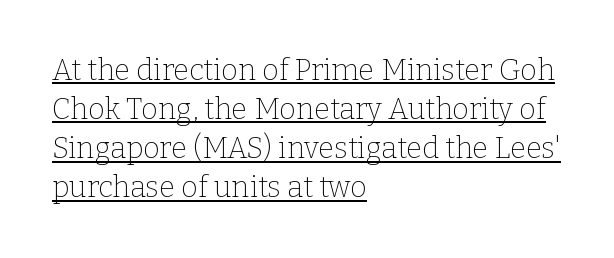
{"serif": "yes", "italic": "no", "bold": "no", "weight": "thin", "width": "normal", "stroke_contrast": "low", "x_height": "medium", "monospaced": "no", "underline": "yes", "align": "left", "line_spacing": "normal", "line_spacing_ratio": 1.35, "letter_spacing": "normal", "letter_spacing_em": 0.0, "glyph_px": 29}
